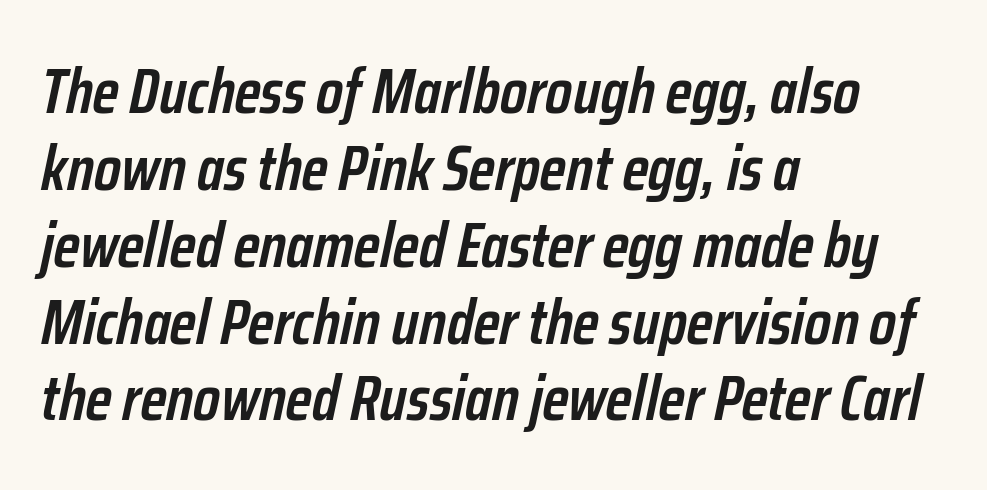
Q: Is the text bold? A: Semi-bold.
Q: Is the text italic (slanted)? A: Yes, it leans right by about 12 degrees.
Q: Is the text underlined? A: No.
Q: How is the paragraph aligned? A: Left-aligned.
Q: Is the spacing between letters normal or unusually wide? A: Normal.
Q: Width (condensed, normal, or wide)? A: Condensed.
Q: Stroke contrast? A: Low.
Q: x-height? A: Medium.
Q: Monospaced? A: No.
